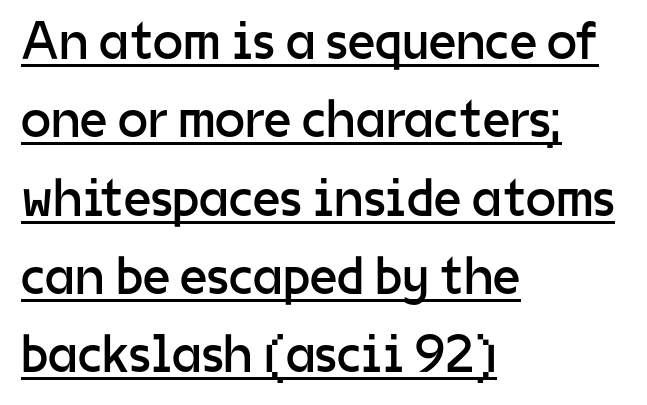
Q: Is the text bold? A: No.
Q: Is the text italic (slanted)? A: No, it is upright.
Q: Is the typeface a serif or a sans-serif typeface? A: Sans-serif.
Q: Is the text underlined? A: Yes.
Q: How is the paragraph aligned? A: Left-aligned.
Q: Is the spacing between letters normal or unusually wide? A: Normal.
Q: Is the spacing between lines tight, normal or loose? A: Normal.
Q: Width (condensed, normal, or wide)? A: Normal.
Q: Stroke contrast? A: Low.
Q: x-height? A: Medium.
Q: Monospaced? A: No.
